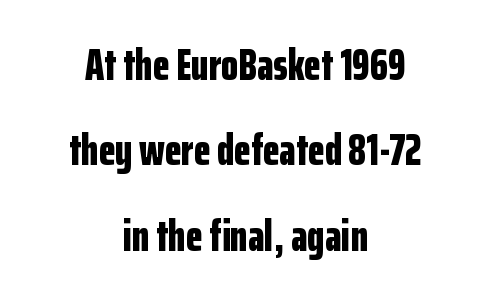
{"serif": "no", "italic": "no", "bold": "yes", "weight": "bold", "width": "condensed", "stroke_contrast": "low", "x_height": "medium", "monospaced": "no", "underline": "no", "align": "center", "line_spacing": "loose", "line_spacing_ratio": 1.94, "letter_spacing": "normal", "letter_spacing_em": 0.0, "glyph_px": 44}
